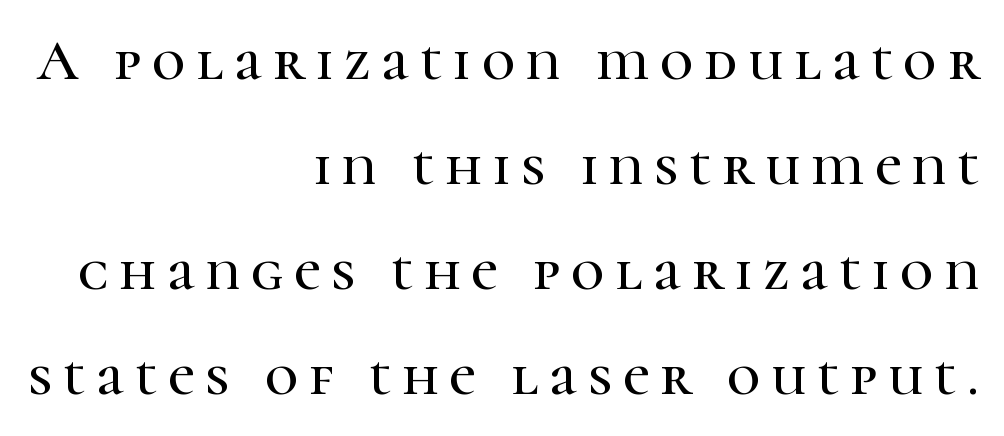
The image shows 58 px serif type, upright; set right-aligned, line spacing 1.81x, not underlined; high stroke contrast and a medium x-height.
